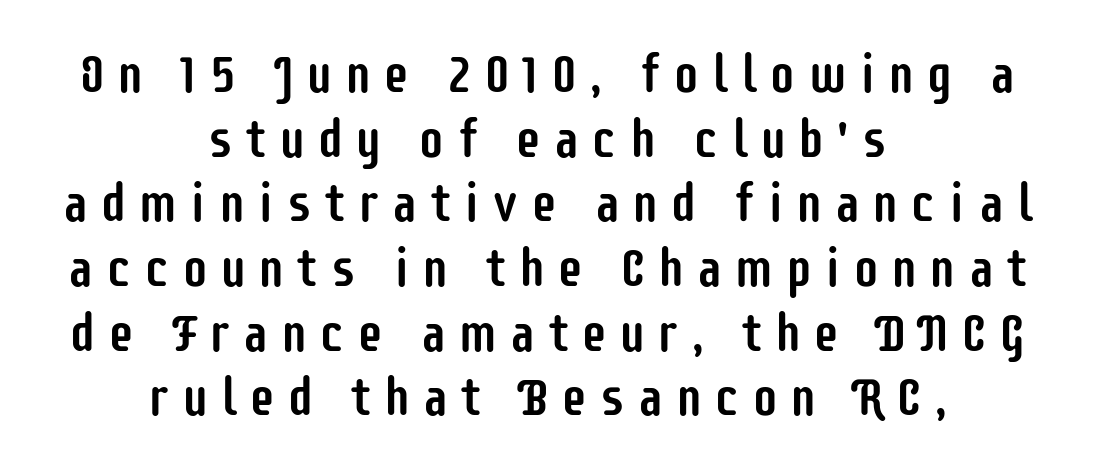
Q: Is the text italic (slanted)? A: No, it is upright.
Q: Is the typeface a serif or a sans-serif typeface? A: Sans-serif.
Q: Is the text underlined? A: No.
Q: How is the paragraph aligned? A: Centered.
Q: Is the spacing between letters normal or unusually wide? A: Unusually wide.
Q: Width (condensed, normal, or wide)? A: Condensed.
Q: Stroke contrast? A: Low.
Q: x-height? A: Large.
Q: Monospaced? A: No.
